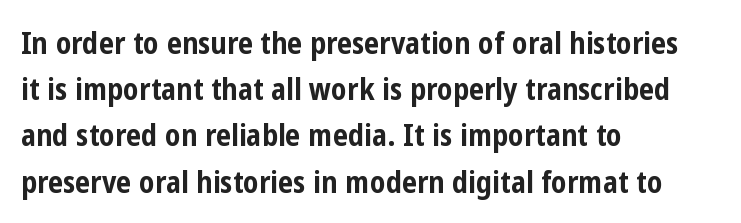
{"serif": "no", "italic": "no", "bold": "yes", "weight": "bold", "width": "condensed", "stroke_contrast": "low", "x_height": "medium", "monospaced": "no", "underline": "no", "align": "left", "line_spacing": "normal", "line_spacing_ratio": 1.54, "letter_spacing": "normal", "letter_spacing_em": 0.0, "glyph_px": 30}
